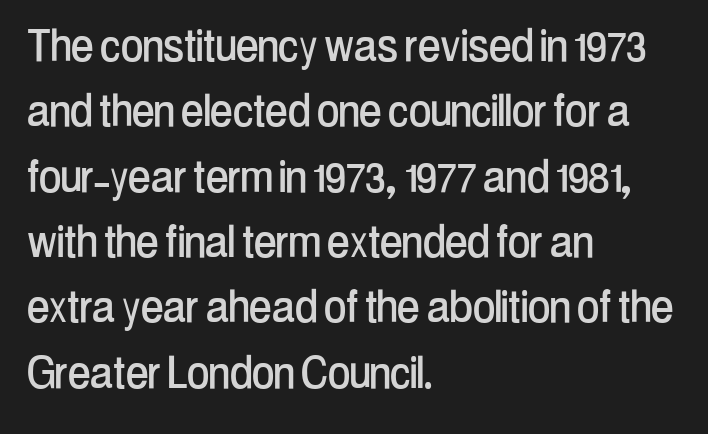
{"serif": "no", "italic": "no", "width": "condensed", "stroke_contrast": "low", "x_height": "medium", "monospaced": "no", "underline": "no", "align": "left", "line_spacing_ratio": 1.21, "letter_spacing": "normal", "letter_spacing_em": 0.0, "glyph_px": 54}
